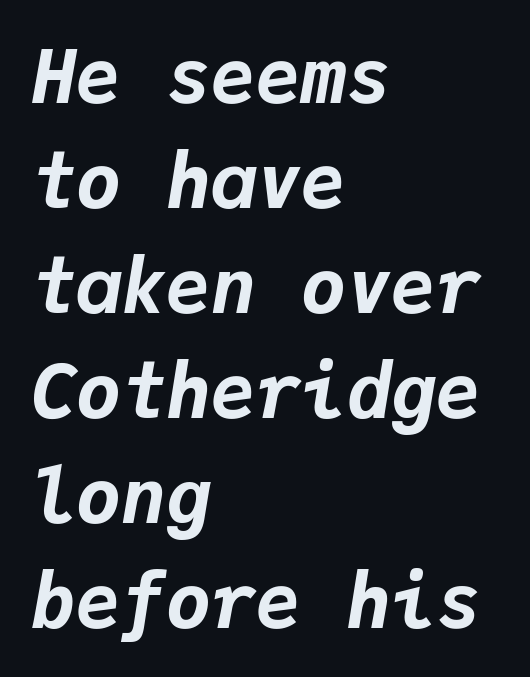
Horizontal alignment here is leftward, the default for most running prose. This sample has the even, mechanical cadence of fixed-width lettering. No word sits above an underline. Compared with typical body copy, the letter spacing here is the same. The designer left line spacing at the default.
